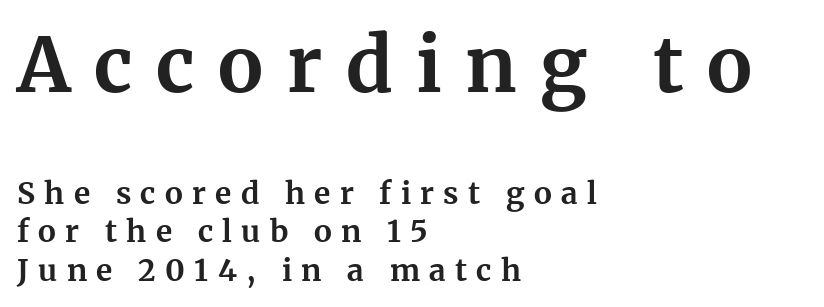
This is serif lettering, the kind often seen in printed books. Strokes here are thick enough to call this a true bold. This sample has the flowing, uneven cadence of proportional lettering. All the whitespace from short lines collects on the right. Inter-character spacing is expanded well beyond the font's built-in metrics.
